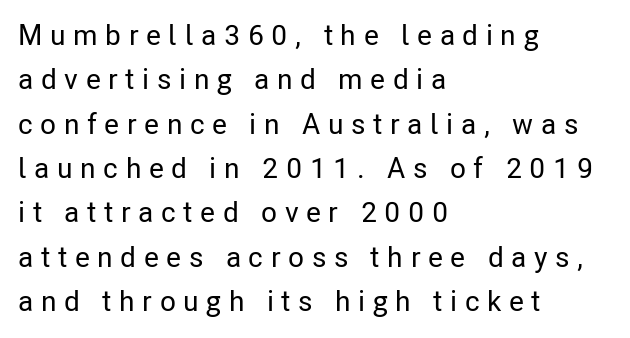
The image shows 29 px condensed sans-serif type, upright; set left-aligned, normal line spacing (1.53x), unusually wide letter spacing (+0.26 em), not underlined; low stroke contrast and a medium x-height.
